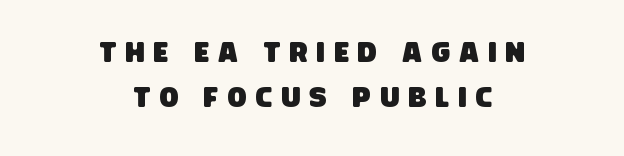
{"serif": "no", "width": "condensed", "stroke_contrast": "low", "x_height": "large", "monospaced": "no", "underline": "no", "align": "center", "line_spacing": "normal", "line_spacing_ratio": 1.61, "letter_spacing": "wide", "letter_spacing_em": 0.33, "glyph_px": 28}
